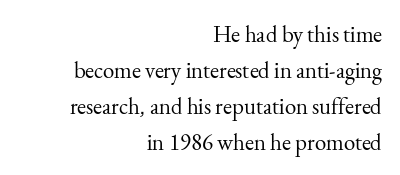
Q: Is the text bold? A: No.
Q: Is the text italic (slanted)? A: No, it is upright.
Q: Is the text underlined? A: No.
Q: How is the paragraph aligned? A: Right-aligned.
Q: Is the spacing between letters normal or unusually wide? A: Normal.
Q: Is the spacing between lines tight, normal or loose? A: Normal.
